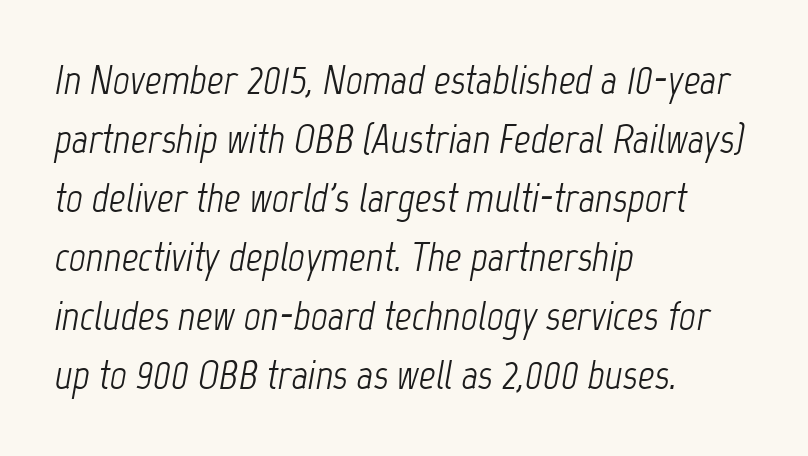
{"italic": "yes", "lean": "right", "slant_degrees": 12, "bold": "no", "weight": "light", "width": "condensed", "stroke_contrast": "low", "x_height": "medium", "monospaced": "no", "underline": "no", "align": "left", "line_spacing": "normal", "line_spacing_ratio": 1.44, "letter_spacing": "normal", "letter_spacing_em": 0.0, "glyph_px": 41}
